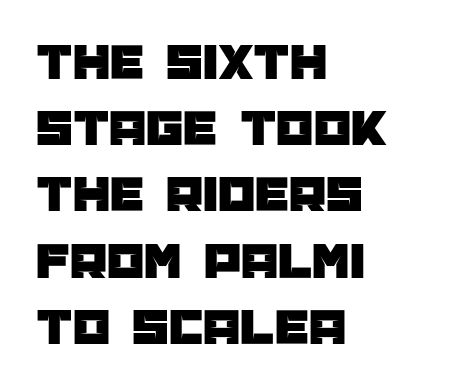
{"serif": "no", "italic": "no", "width": "normal", "stroke_contrast": "low", "x_height": "large", "monospaced": "no", "underline": "no", "align": "left", "line_spacing": "normal", "line_spacing_ratio": 1.25, "letter_spacing": "normal", "letter_spacing_em": 0.0, "glyph_px": 53}
